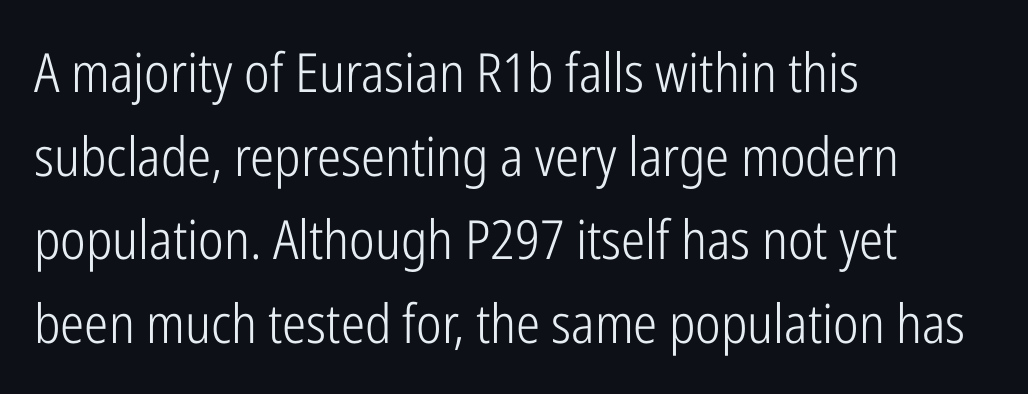
In CSS terms this would be text-align: left. These lines are composed in type without serifs. Spacing verdict: proportional, widths tailored to each character. Characters remain perfectly vertical along every line.
